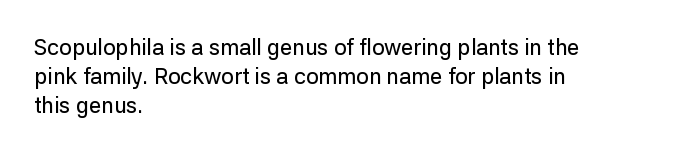
{"italic": "no", "underline": "no", "align": "left", "line_spacing": "normal", "line_spacing_ratio": 1.32, "letter_spacing": "normal", "letter_spacing_em": 0.0, "glyph_px": 22}
